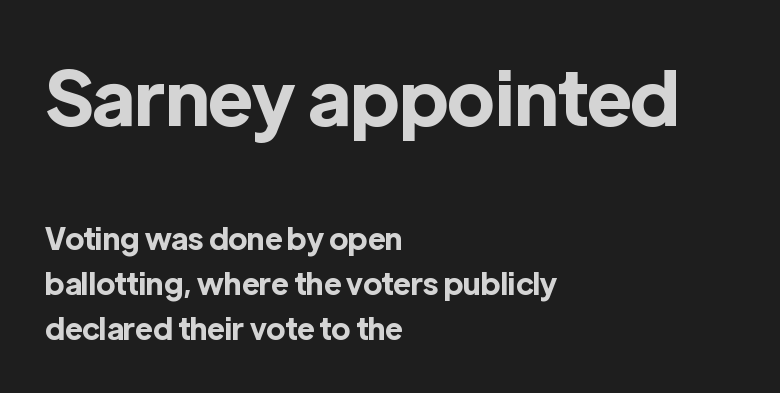
Q: Is the text bold? A: Yes.
Q: Is the text italic (slanted)? A: No, it is upright.
Q: Is the typeface a serif or a sans-serif typeface? A: Sans-serif.
Q: Is the text underlined? A: No.
Q: How is the paragraph aligned? A: Left-aligned.
Q: Is the spacing between letters normal or unusually wide? A: Normal.
Q: Is the spacing between lines tight, normal or loose? A: Normal.
Q: Which block of text is set in a larger size, the first (top) or the second (bottom)? A: The first (top) one.
Q: Width (condensed, normal, or wide)? A: Normal.
Q: x-height? A: Medium.
Q: Monospaced? A: No.
